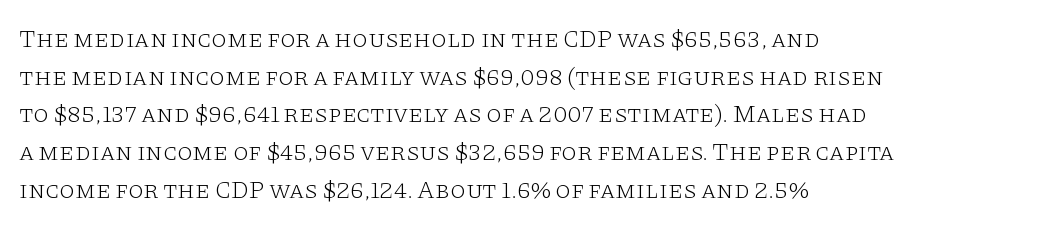
Q: Is the text bold? A: No.
Q: Is the text italic (slanted)? A: No, it is upright.
Q: Is the text underlined? A: No.
Q: How is the paragraph aligned? A: Left-aligned.
Q: Is the spacing between letters normal or unusually wide? A: Normal.
Q: Is the spacing between lines tight, normal or loose? A: Normal.
